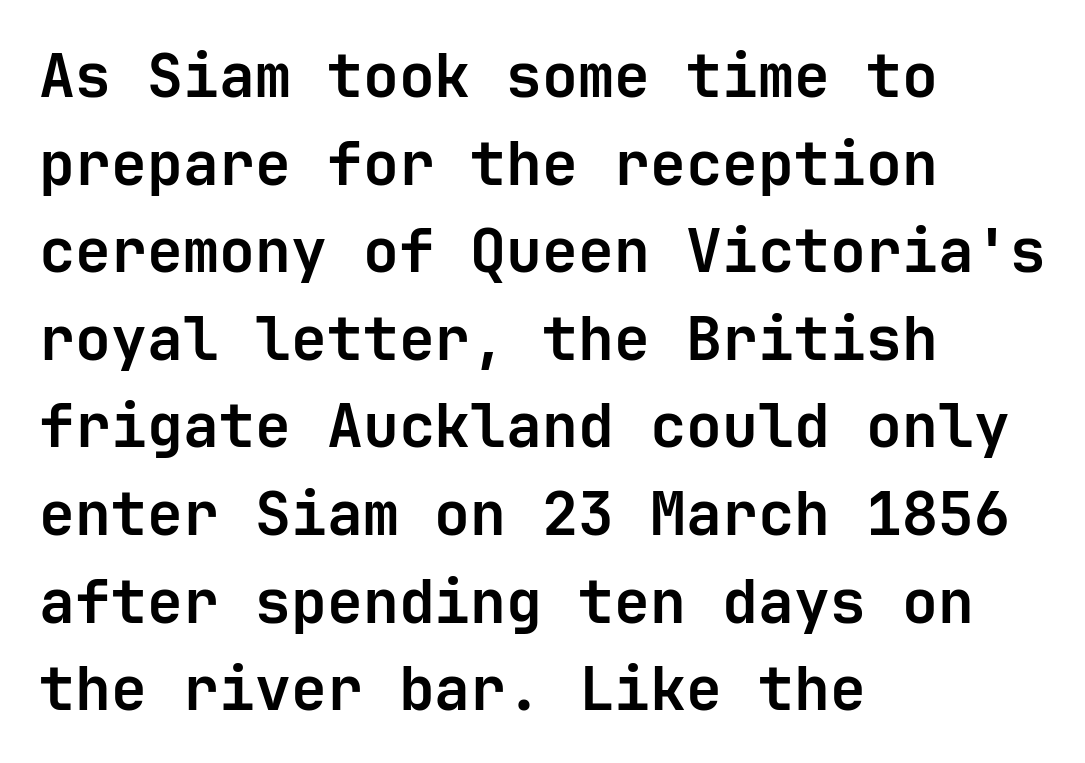
The image shows 60 px semibold sans-serif type, upright; set left-aligned, normal line spacing (1.46x), normal letter spacing, not underlined; low stroke contrast and a medium x-height.
